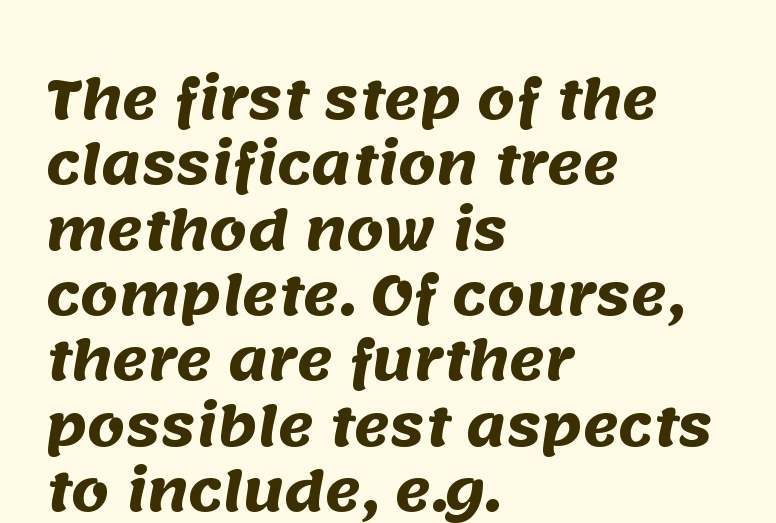
The face used here is proportionally spaced, like ordinary book or web type. The zone under the glyphs is completely vacant. The text was rendered using a sans face with plain stroke endings. The strokes are fattened all the way to bold.
